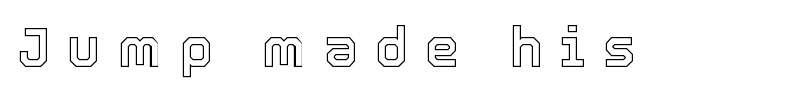
Q: Is the text italic (slanted)? A: No, it is upright.
Q: Is the text underlined? A: No.
Q: Is the spacing between letters normal or unusually wide? A: Unusually wide.
Q: Width (condensed, normal, or wide)? A: Normal.
Q: x-height? A: Medium.
Q: Monospaced? A: No.
